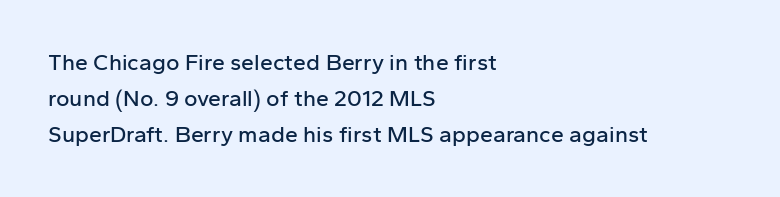
The image shows 23 px text type, upright; set left-aligned, normal line spacing (1.57x), normal letter spacing, not underlined.
